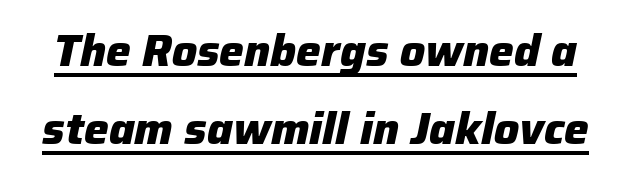
The image shows 44 px heavy type, italic (leaning right); set line spacing 1.78x, normal letter spacing, underlined; low stroke contrast and a medium x-height.
